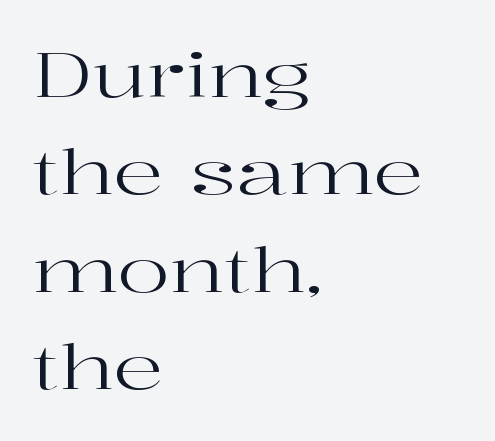
Q: Is the text bold? A: No.
Q: Is the text italic (slanted)? A: No, it is upright.
Q: Is the typeface a serif or a sans-serif typeface? A: Serif.
Q: Is the text underlined? A: No.
Q: How is the paragraph aligned? A: Left-aligned.
Q: Is the spacing between letters normal or unusually wide? A: Normal.
Q: Is the spacing between lines tight, normal or loose? A: Normal.
Q: Width (condensed, normal, or wide)? A: Wide.
Q: Stroke contrast? A: High.
Q: x-height? A: Medium.
Q: Monospaced? A: No.
